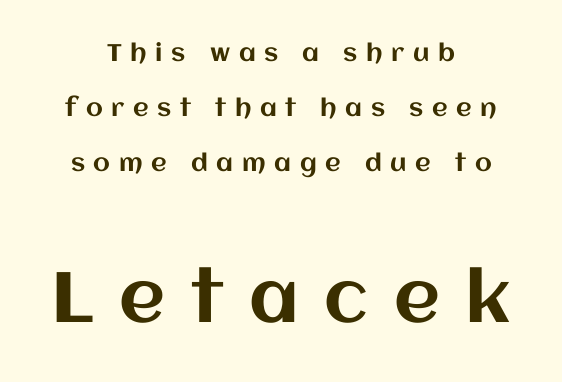
The image shows 71 px text type, upright; set centered, loose line spacing (2.29x), unusually wide letter spacing (+0.36 em), not underlined; the second (bottom) block is 2.96x larger; medium stroke contrast and a large x-height.
